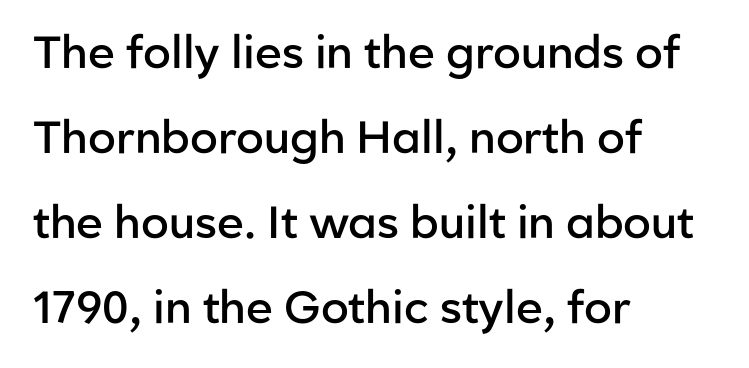
Q: Is the text bold? A: Semi-bold.
Q: Is the text italic (slanted)? A: No, it is upright.
Q: Is the typeface a serif or a sans-serif typeface? A: Sans-serif.
Q: Is the text underlined? A: No.
Q: How is the paragraph aligned? A: Left-aligned.
Q: Is the spacing between letters normal or unusually wide? A: Normal.
Q: Width (condensed, normal, or wide)? A: Normal.
Q: Stroke contrast? A: Low.
Q: x-height? A: Medium.
Q: Monospaced? A: No.
